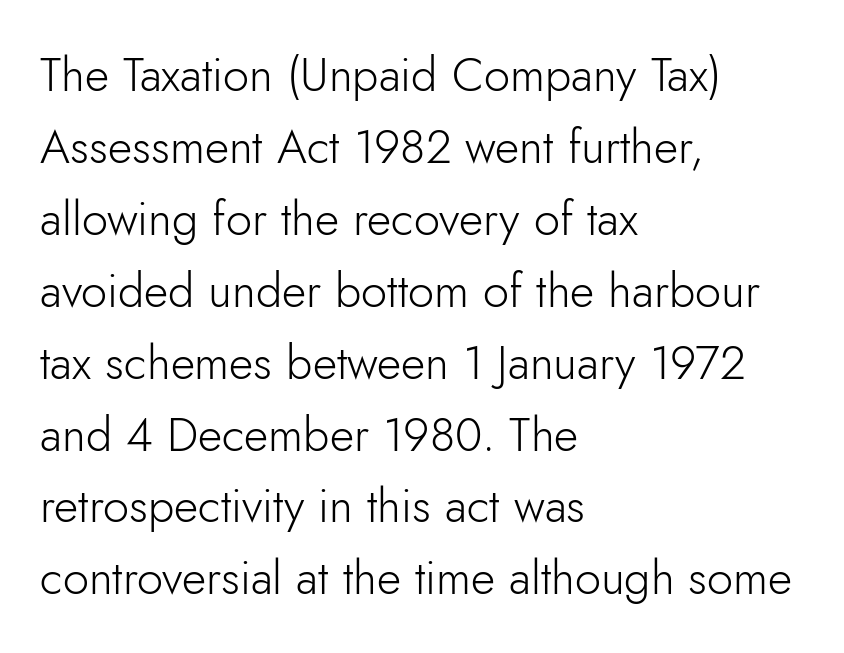
{"serif": "no", "italic": "no", "bold": "no", "weight": "light", "width": "normal", "stroke_contrast": "low", "x_height": "small", "monospaced": "no", "underline": "no", "align": "left", "line_spacing": "normal", "line_spacing_ratio": 1.53, "letter_spacing": "normal", "letter_spacing_em": 0.0, "glyph_px": 47}
